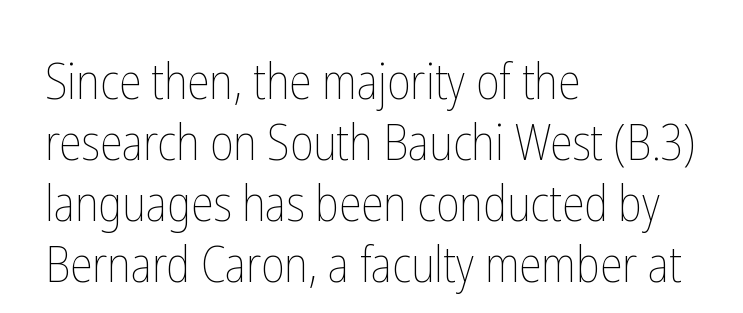
Here the designer chose a conventional face with non-uniform glyph widths. Here the glyphs are tracked normally, forming tight word shapes. Does the lettering tilt? It doesn't — this is upright. The typeface has the unassuming heft of standard copy or less. This rendering uses left alignment, leaving the right contour irregular.
